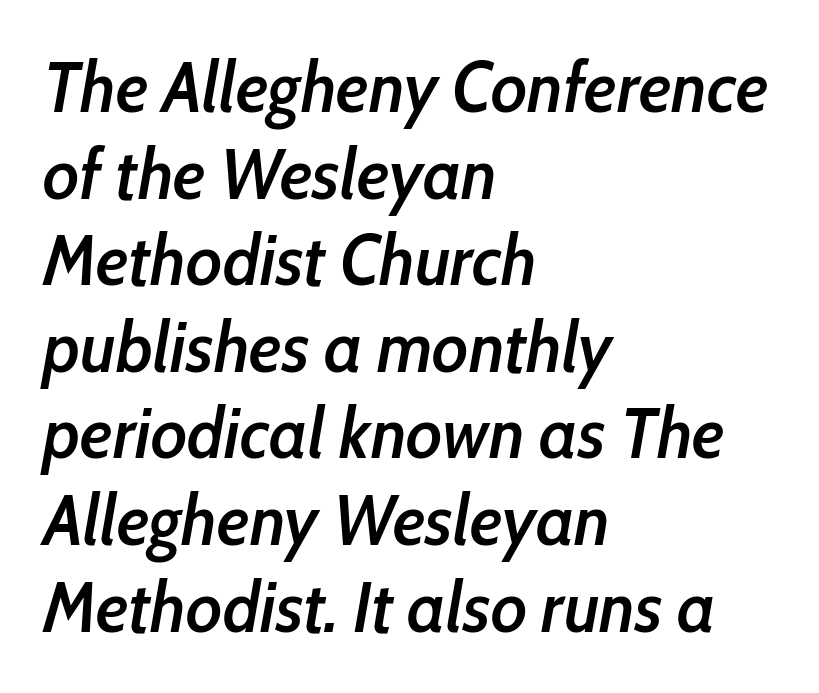
Summary of weight: moderately heavy, a semibold. Visually the block forms a straight wall on the left and a jagged coastline on the right. Look at the tracking — it's just the regular setting, nothing added. Slanted lettering throughout. You could not count columns in this text — the font is proportionally spaced. Type without underlining.
